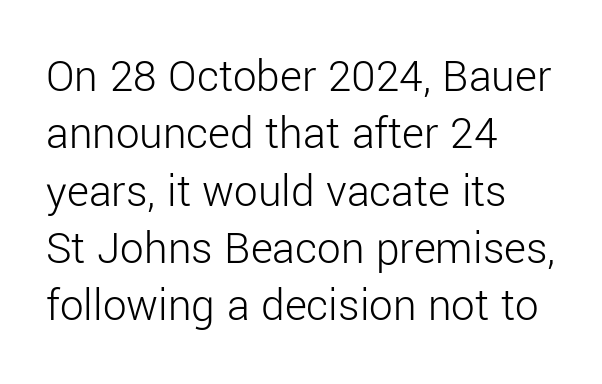
You could not count columns in this text — the font is proportionally spaced. Caption: standard tracking, unaltered. Italic: no, the glyphs are upright roman. Each line starts at the same left margin while the right side varies. The glyphs are unaccompanied by any horizontal stroke below them. The type family on display is of the sans-serif kind.
